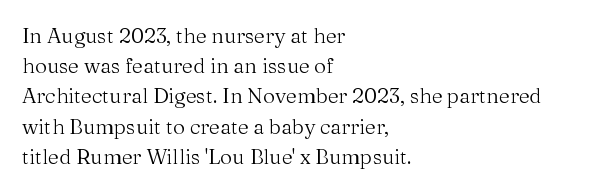
Regarding leading, the lines here are spaced in the standard way. Underline: absent. A classic flush-left, rag-right setting is used for this passage. Every character sits straight up, as roman type does.
